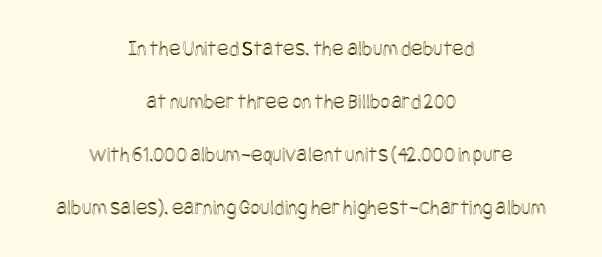
Each line is balanced around a shared central axis. This block would shrink considerably if given ordinary leading; it's expanded now. Honestly, the letter spacing is just normal — you wouldn't notice it. Posture: straight, roman, zero tilt. Descenders hang freely into open space.
